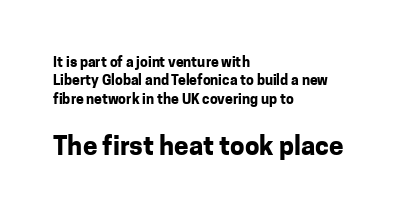
Which of the two is more prominent by size? The second, at the bottom. Heavy-handed strokes throughout: this text is bold. Tracking here is standard; glyphs follow each other at the usual distance. Underline: absent. This is the regular roman posture of the typeface.
